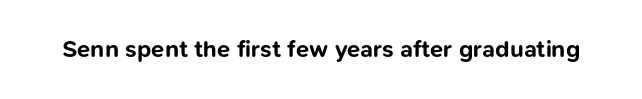
Q: Is the text bold? A: Yes.
Q: Is the text italic (slanted)? A: No, it is upright.
Q: Is the text underlined? A: No.
Q: Is the spacing between letters normal or unusually wide? A: Normal.
